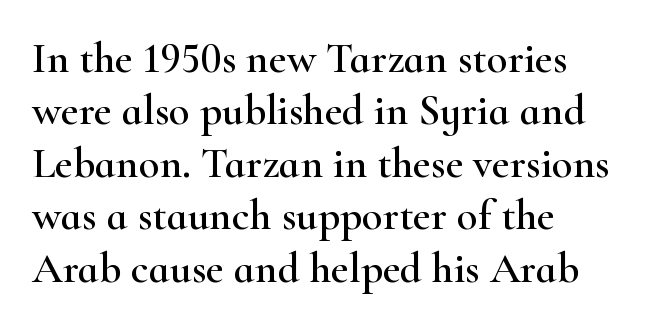
The image shows 43 px wide serif type, upright; set left-aligned, line spacing 1.22x, normal letter spacing, not underlined; high stroke contrast and a small x-height.
